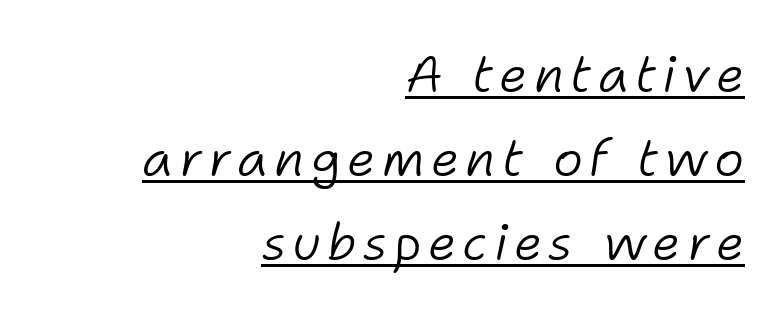
Proportional: the letters do not fall into vertical columns. The line-height multiplier appears to be the usual default. Emphasis is given by a line drawn under the lettering. Line endings align vertically; line beginnings do not. Slanted lettering throughout.
